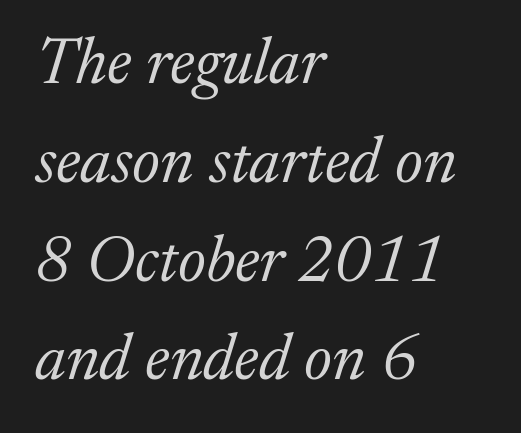
Notice how the stems are inclined rather than vertical — that's the hallmark of italics. Is the type heavy? It reads as light-to-regular instead. The paragraph has a hard left edge and a soft right edge. Here the designer chose a conventional face with non-uniform glyph widths. The space beneath each line is pristine and unruled.
